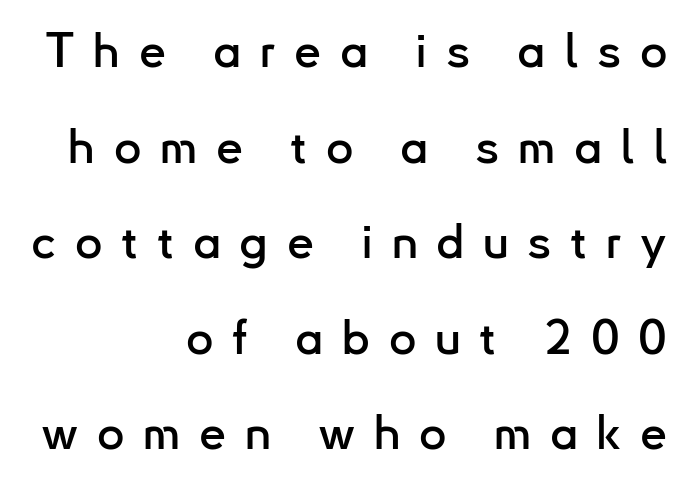
Q: Is the text italic (slanted)? A: No, it is upright.
Q: Is the typeface a serif or a sans-serif typeface? A: Sans-serif.
Q: Is the text underlined? A: No.
Q: How is the paragraph aligned? A: Right-aligned.
Q: Is the spacing between letters normal or unusually wide? A: Unusually wide.
Q: Is the spacing between lines tight, normal or loose? A: Loose.
Q: Width (condensed, normal, or wide)? A: Normal.
Q: Stroke contrast? A: Low.
Q: x-height? A: Small.
Q: Monospaced? A: No.
